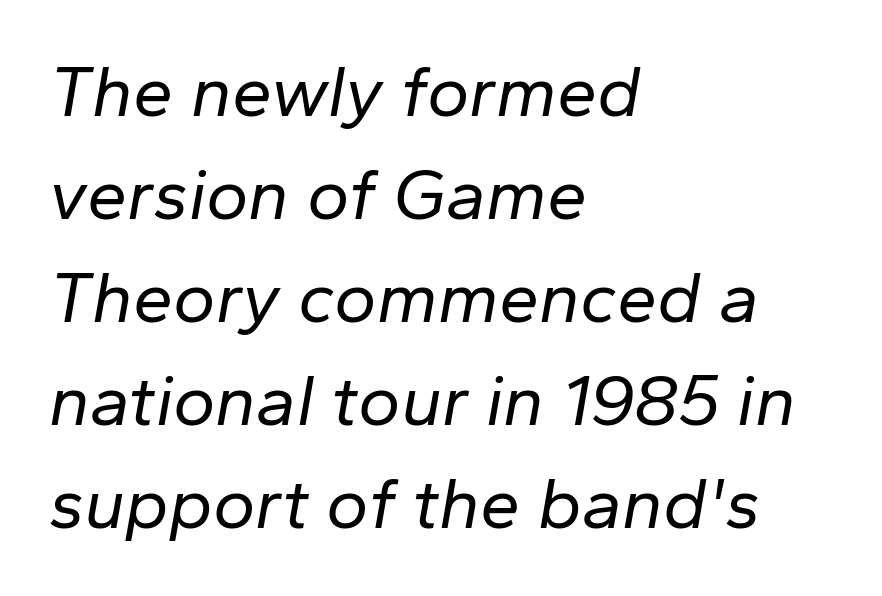
The image shows 72 px regular-weight type, italic (leaning right); set left-aligned, normal line spacing (1.43x), normal letter spacing, not underlined; low stroke contrast and a medium x-height.
